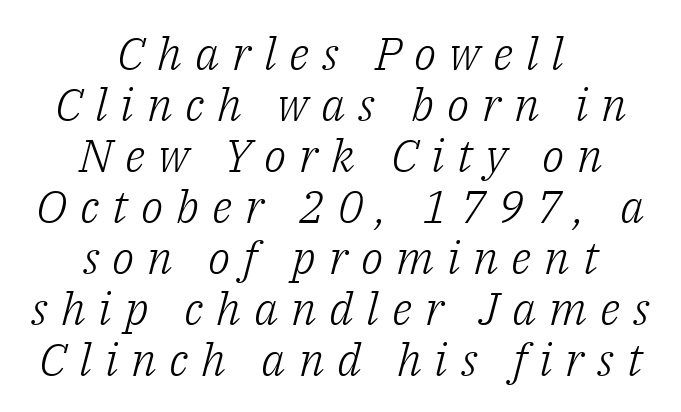
Q: Is the text bold? A: No.
Q: Is the text italic (slanted)? A: Yes, it leans right by about 14 degrees.
Q: Is the typeface a serif or a sans-serif typeface? A: Serif.
Q: Is the text underlined? A: No.
Q: How is the paragraph aligned? A: Centered.
Q: Is the spacing between letters normal or unusually wide? A: Unusually wide.
Q: Is the spacing between lines tight, normal or loose? A: Tight.
Q: Width (condensed, normal, or wide)? A: Normal.
Q: Stroke contrast? A: Low.
Q: x-height? A: Medium.
Q: Monospaced? A: No.
